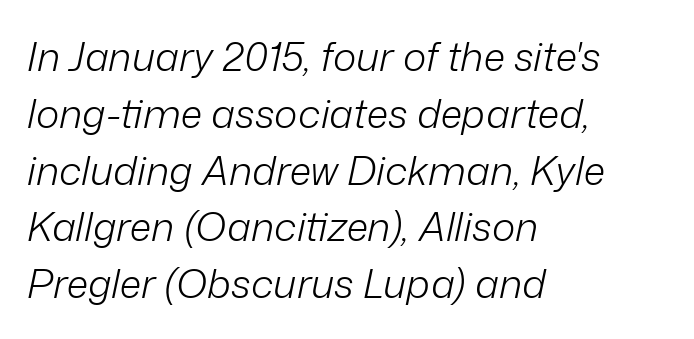
{"italic": "yes", "lean": "right", "slant_degrees": 12, "bold": "no", "weight": "light", "width": "normal", "stroke_contrast": "low", "x_height": "medium", "monospaced": "no", "underline": "no", "align": "left", "line_spacing": "normal", "line_spacing_ratio": 1.42, "letter_spacing": "normal", "letter_spacing_em": 0.0, "glyph_px": 40}
